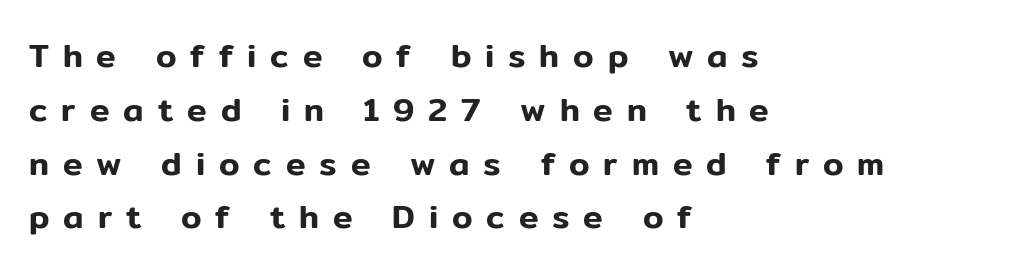
The area under the type is left untouched. Typographically, this falls in the sans-serif category. Every row of glyphs begins at an identical x-position on the left. Words appear elongated and porous because spacing is wide.
